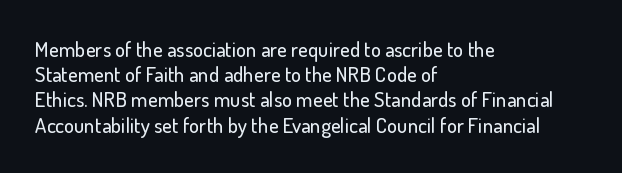
Posture: straight, roman, zero tilt. A clean baseline with only descenders dipping below it. Does the copy run flush right? No — it runs flush left. Tracking value appears to be zero — textbook default spacing.
